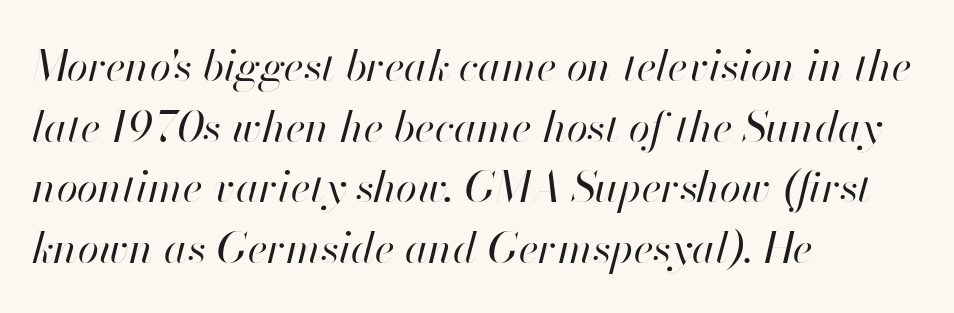
{"italic": "yes", "lean": "right", "slant_degrees": 13, "bold": "no", "weight": "regular", "width": "normal", "stroke_contrast": "high", "x_height": "small", "monospaced": "no", "underline": "no", "align": "left", "line_spacing": "normal", "line_spacing_ratio": 1.41, "letter_spacing": "normal", "letter_spacing_em": 0.0, "glyph_px": 43}
